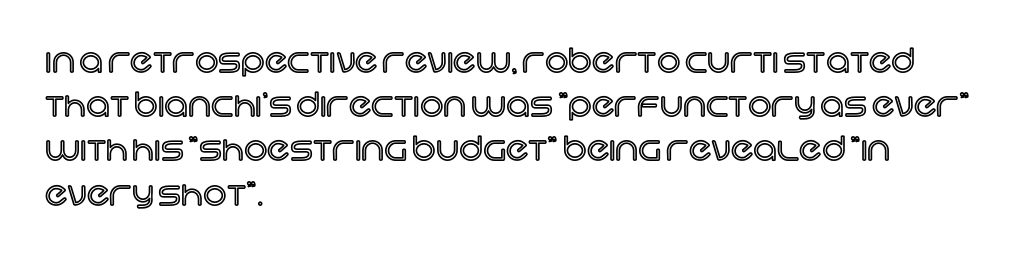
{"italic": "no", "width": "normal", "x_height": "large", "monospaced": "no", "underline": "no", "align": "left", "line_spacing": "normal", "line_spacing_ratio": 1.34, "letter_spacing": "normal", "letter_spacing_em": 0.0, "glyph_px": 33}
